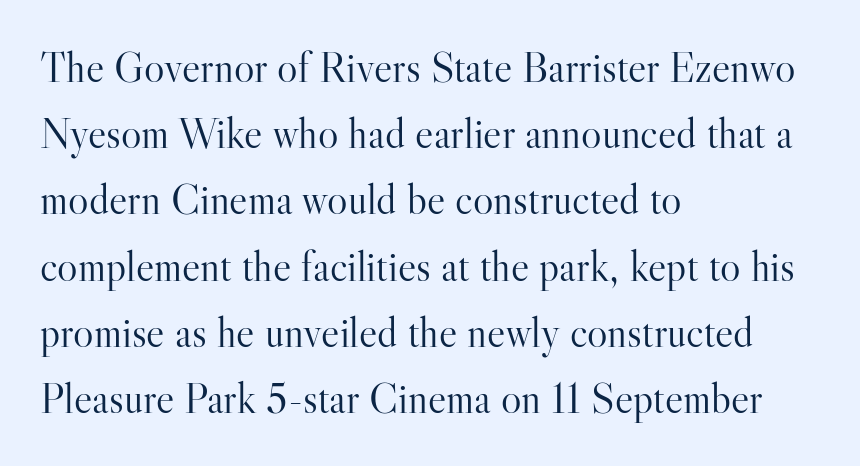
Q: Is the text bold? A: No.
Q: Is the text italic (slanted)? A: No, it is upright.
Q: Is the typeface a serif or a sans-serif typeface? A: Serif.
Q: Is the text underlined? A: No.
Q: How is the paragraph aligned? A: Left-aligned.
Q: Is the spacing between letters normal or unusually wide? A: Normal.
Q: Is the spacing between lines tight, normal or loose? A: Normal.
Q: Width (condensed, normal, or wide)? A: Normal.
Q: Stroke contrast? A: High.
Q: x-height? A: Small.
Q: Monospaced? A: No.
